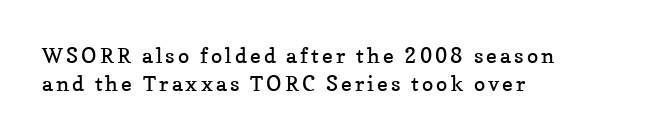
Q: Is the text bold? A: No.
Q: Is the text italic (slanted)? A: No, it is upright.
Q: Is the text underlined? A: No.
Q: How is the paragraph aligned? A: Left-aligned.
Q: Is the spacing between lines tight, normal or loose? A: Normal.
